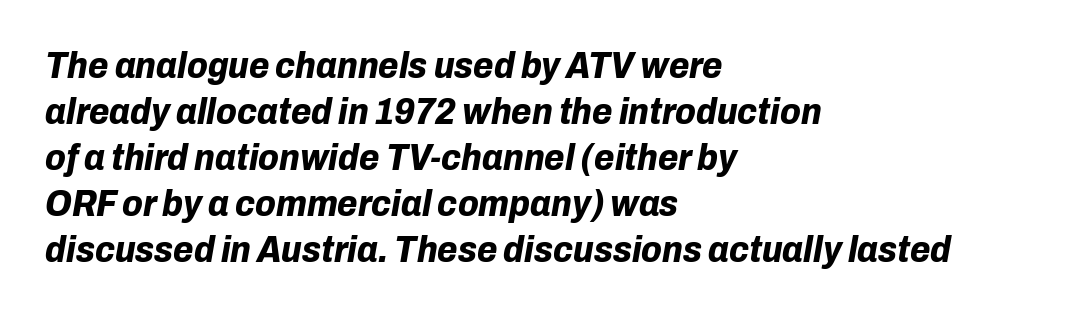
{"italic": "yes", "lean": "right", "slant_degrees": 10, "bold": "yes", "weight": "bold", "width": "normal", "stroke_contrast": "low", "x_height": "medium", "monospaced": "no", "underline": "no", "align": "left", "line_spacing_ratio": 1.24, "letter_spacing": "normal", "letter_spacing_em": 0.0, "glyph_px": 37}
